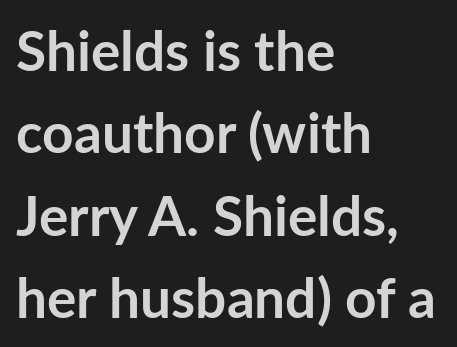
Q: Is the text bold? A: Yes.
Q: Is the text italic (slanted)? A: No, it is upright.
Q: Is the typeface a serif or a sans-serif typeface? A: Sans-serif.
Q: Is the text underlined? A: No.
Q: How is the paragraph aligned? A: Left-aligned.
Q: Is the spacing between letters normal or unusually wide? A: Normal.
Q: Is the spacing between lines tight, normal or loose? A: Normal.
Q: Width (condensed, normal, or wide)? A: Normal.
Q: Stroke contrast? A: Low.
Q: x-height? A: Medium.
Q: Monospaced? A: No.
